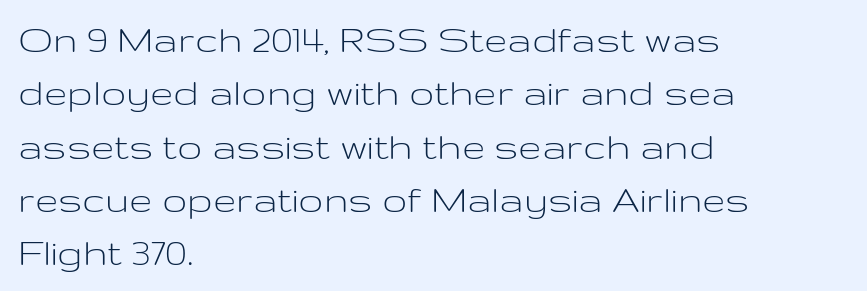
Does the lettering tilt? It doesn't — this is upright. These lines sit exactly where default settings would place them. These glyphs show unthickened strokes, regular width or finer. The compositor pushed each line to the left boundary. The letters advance in unequal steps, a hallmark of proportional type.
